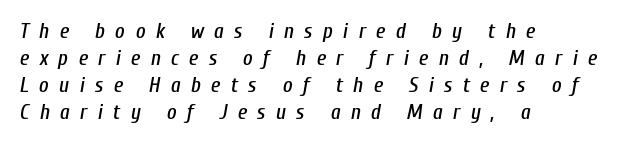
The image shows 21 px text type, italic (leaning right); set left-aligned, normal line spacing (1.28x), unusually wide letter spacing (+0.49 em), not underlined.
